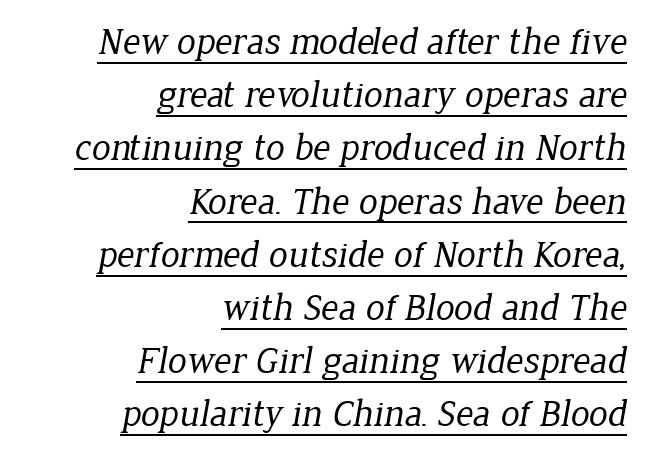
{"serif": "yes", "bold": "no", "weight": "regular", "width": "normal", "stroke_contrast": "low", "x_height": "medium", "monospaced": "no", "underline": "yes", "align": "right", "line_spacing": "normal", "line_spacing_ratio": 1.4, "letter_spacing": "normal", "letter_spacing_em": 0.0, "glyph_px": 38}
